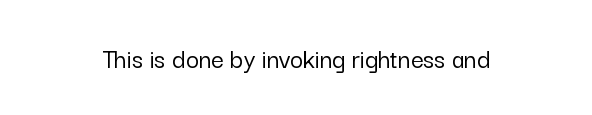
The image shows 28 px sans-serif type, upright; set normal letter spacing, not underlined; low stroke contrast and a medium x-height.
